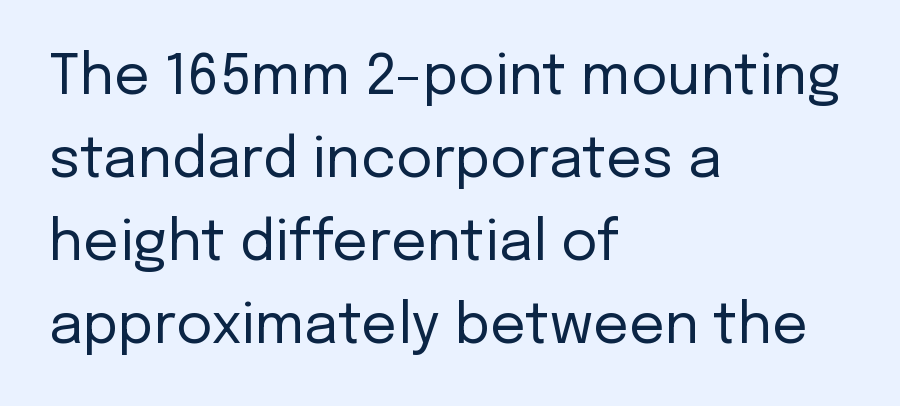
Q: Is the text bold? A: No.
Q: Is the text italic (slanted)? A: No, it is upright.
Q: Is the typeface a serif or a sans-serif typeface? A: Sans-serif.
Q: Is the text underlined? A: No.
Q: How is the paragraph aligned? A: Left-aligned.
Q: Is the spacing between letters normal or unusually wide? A: Normal.
Q: Is the spacing between lines tight, normal or loose? A: Normal.
Q: Width (condensed, normal, or wide)? A: Normal.
Q: Stroke contrast? A: Low.
Q: x-height? A: Medium.
Q: Monospaced? A: No.
